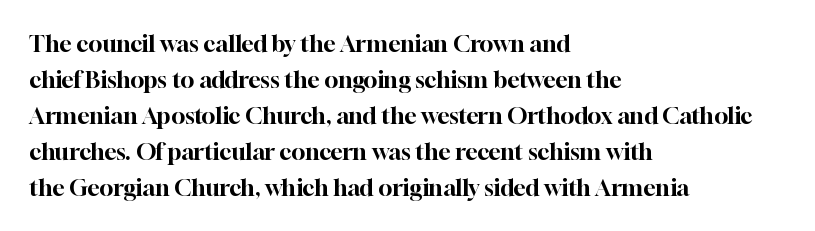
Q: Is the text italic (slanted)? A: No, it is upright.
Q: Is the text underlined? A: No.
Q: How is the paragraph aligned? A: Left-aligned.
Q: Is the spacing between letters normal or unusually wide? A: Normal.
Q: Is the spacing between lines tight, normal or loose? A: Normal.
